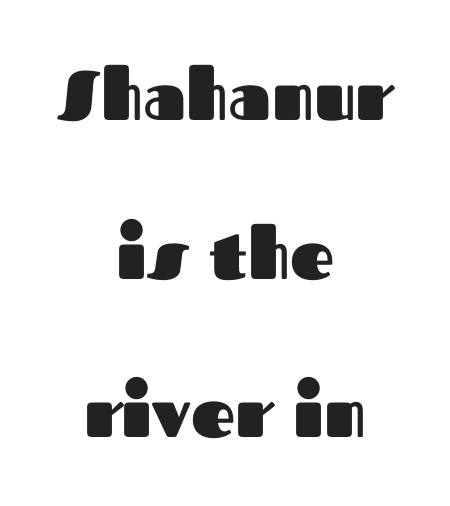
Q: Is the text bold? A: Yes.
Q: Is the text italic (slanted)? A: No, it is upright.
Q: Is the typeface a serif or a sans-serif typeface? A: Sans-serif.
Q: Is the text underlined? A: No.
Q: How is the paragraph aligned? A: Centered.
Q: Is the spacing between letters normal or unusually wide? A: Normal.
Q: Is the spacing between lines tight, normal or loose? A: Loose.
Q: Width (condensed, normal, or wide)? A: Normal.
Q: Stroke contrast? A: Medium.
Q: x-height? A: Medium.
Q: Monospaced? A: No.
